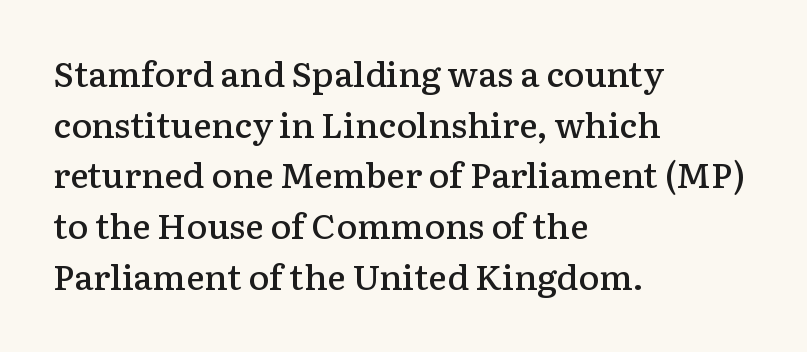
Q: Is the text bold? A: Semi-bold.
Q: Is the text italic (slanted)? A: No, it is upright.
Q: Is the typeface a serif or a sans-serif typeface? A: Serif.
Q: Is the text underlined? A: No.
Q: How is the paragraph aligned? A: Left-aligned.
Q: Is the spacing between letters normal or unusually wide? A: Normal.
Q: Is the spacing between lines tight, normal or loose? A: Normal.
Q: Width (condensed, normal, or wide)? A: Normal.
Q: Stroke contrast? A: Low.
Q: x-height? A: Medium.
Q: Monospaced? A: No.
